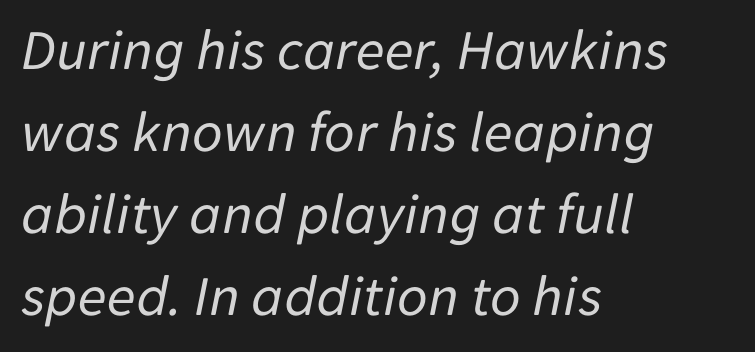
Q: Is the text bold? A: No.
Q: Is the text italic (slanted)? A: Yes, it leans right by about 11 degrees.
Q: Is the text underlined? A: No.
Q: How is the paragraph aligned? A: Left-aligned.
Q: Is the spacing between letters normal or unusually wide? A: Normal.
Q: Is the spacing between lines tight, normal or loose? A: Normal.
Q: Width (condensed, normal, or wide)? A: Normal.
Q: Stroke contrast? A: Low.
Q: x-height? A: Medium.
Q: Monospaced? A: No.
